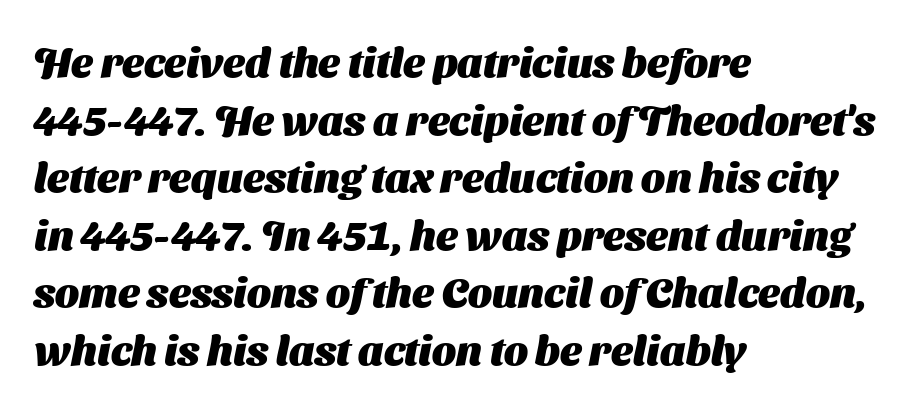
Q: Is the text bold? A: Yes.
Q: Is the typeface a serif or a sans-serif typeface? A: Sans-serif.
Q: Is the text underlined? A: No.
Q: How is the paragraph aligned? A: Left-aligned.
Q: Is the spacing between letters normal or unusually wide? A: Normal.
Q: Is the spacing between lines tight, normal or loose? A: Normal.
Q: Width (condensed, normal, or wide)? A: Normal.
Q: Stroke contrast? A: Medium.
Q: x-height? A: Medium.
Q: Monospaced? A: No.
